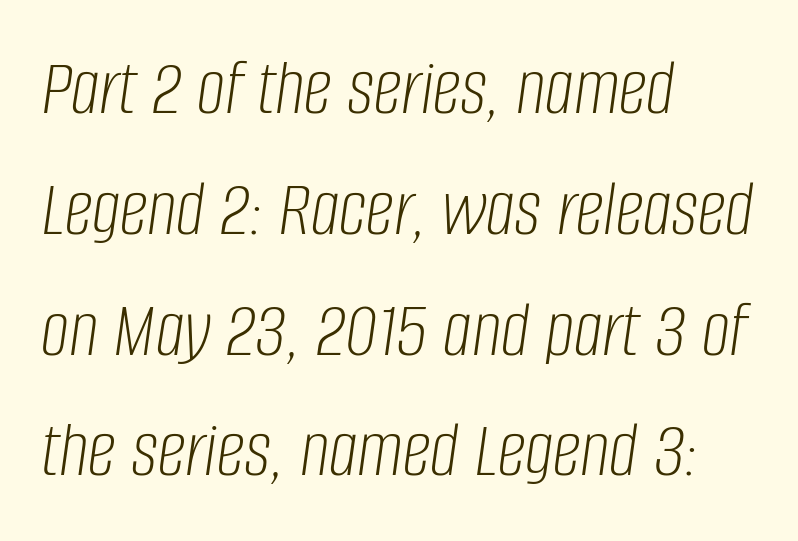
What's the leading like? Ordinary, nothing unusual. The paragraph has a hard left edge and a soft right edge. Stroke thickness stays within the range of a standard reading face or lighter. In terms of letterspacing, this is plain default setting. Each letter keeps its own natural width here, so spacing adapts to shape.
